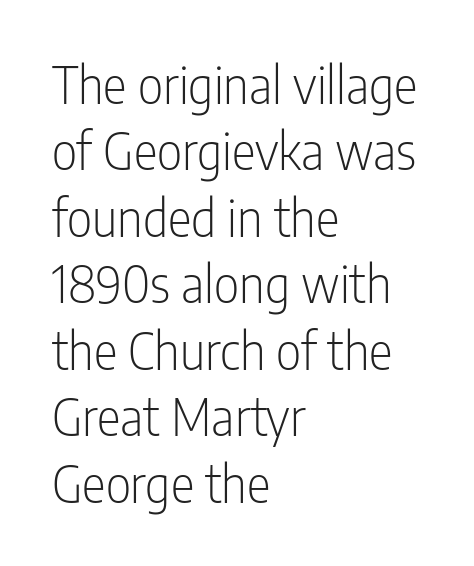
Q: Is the text bold? A: No.
Q: Is the text italic (slanted)? A: No, it is upright.
Q: Is the typeface a serif or a sans-serif typeface? A: Sans-serif.
Q: Is the text underlined? A: No.
Q: How is the paragraph aligned? A: Left-aligned.
Q: Is the spacing between letters normal or unusually wide? A: Normal.
Q: Is the spacing between lines tight, normal or loose? A: Normal.
Q: Width (condensed, normal, or wide)? A: Condensed.
Q: Stroke contrast? A: Low.
Q: x-height? A: Medium.
Q: Monospaced? A: No.
